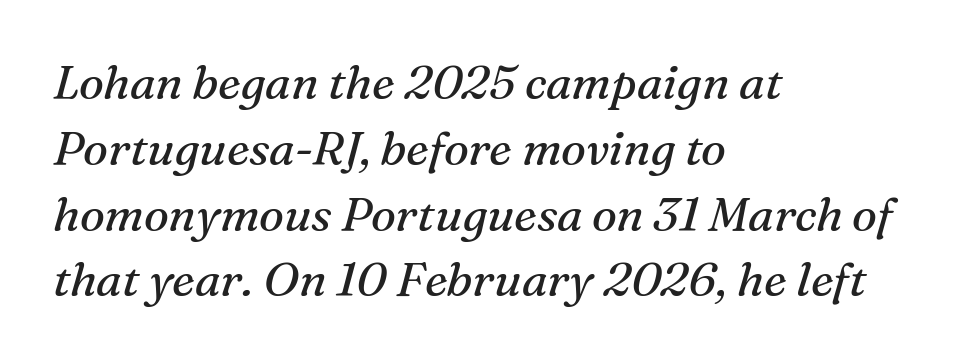
{"serif": "yes", "italic": "yes", "lean": "right", "slant_degrees": 16, "bold": "no", "weight": "regular", "width": "normal", "stroke_contrast": "medium", "x_height": "medium", "monospaced": "no", "underline": "no", "align": "left", "line_spacing": "normal", "line_spacing_ratio": 1.4, "letter_spacing": "normal", "letter_spacing_em": 0.0, "glyph_px": 47}
